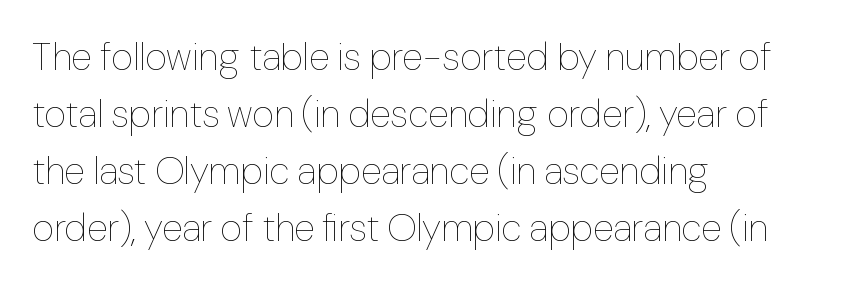
{"italic": "no", "bold": "no", "weight": "thin", "width": "normal", "stroke_contrast": "low", "x_height": "medium", "monospaced": "no", "underline": "no", "align": "left", "line_spacing": "normal", "line_spacing_ratio": 1.5, "letter_spacing": "normal", "letter_spacing_em": 0.0, "glyph_px": 38}
